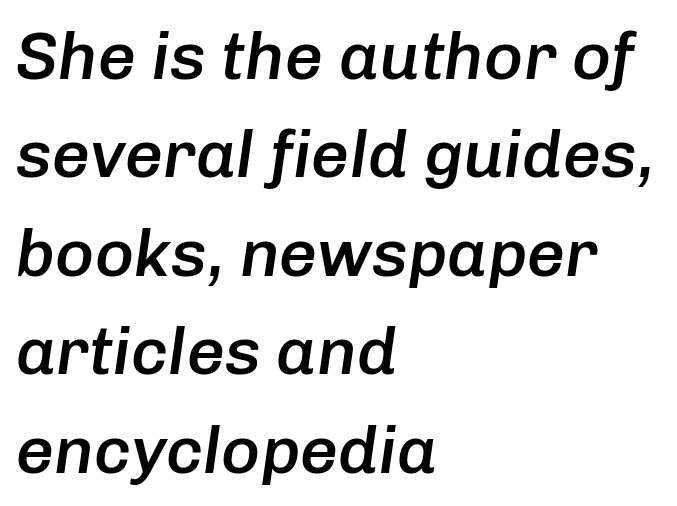
Whoever set this chose a conventional vertical rhythm. A fair bit of extra ink — the face is semibold, not bold. The text block is weighted toward the left margin, trailing off unevenly rightward. Here the designer chose a conventional face with non-uniform glyph widths. Beneath every word, the page is bare. Quick note: italic.
